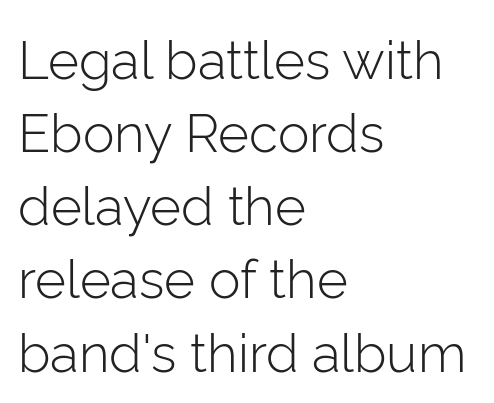
Teacher's note: observe the even left margin — that is flush-left alignment. Any mark beneath the type? The region is blank. This rendering leaves character spacing at its baseline value. Serifs: no, the terminals of the letterforms are clean. Note the varied advance widths — an 'i' is clearly narrower than an 'm'. Vertical stems look standard width or narrower in stroke.
